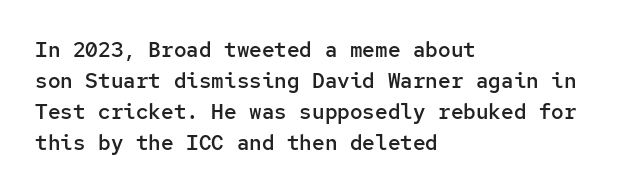
Q: Is the text bold? A: Semi-bold.
Q: Is the text italic (slanted)? A: No, it is upright.
Q: Is the text underlined? A: No.
Q: How is the paragraph aligned? A: Left-aligned.
Q: Is the spacing between letters normal or unusually wide? A: Normal.
Q: Is the spacing between lines tight, normal or loose? A: Normal.
